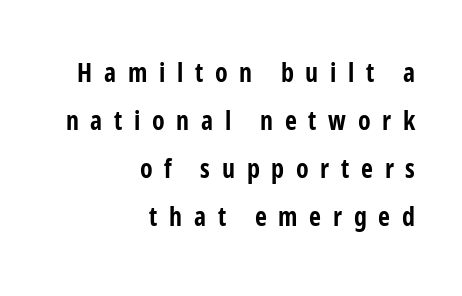
The image shows 26 px bold type, upright; set right-aligned, line spacing 1.84x, unusually wide letter spacing (+0.45 em), not underlined.
